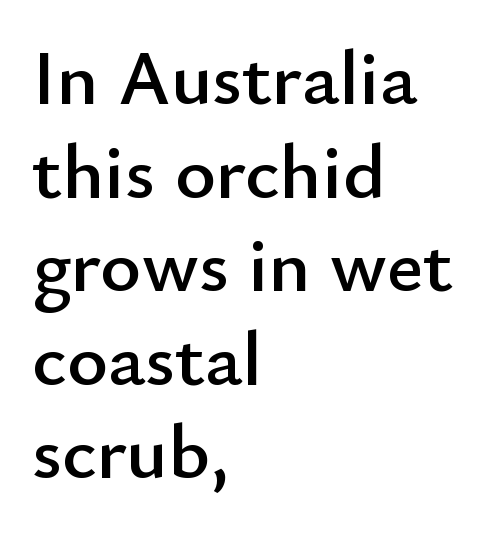
The rendering anchors every line to the left-hand side. Upright lettering throughout. Font category for this specimen: sans-serif. A typesetter would call this zero additional tracking.
